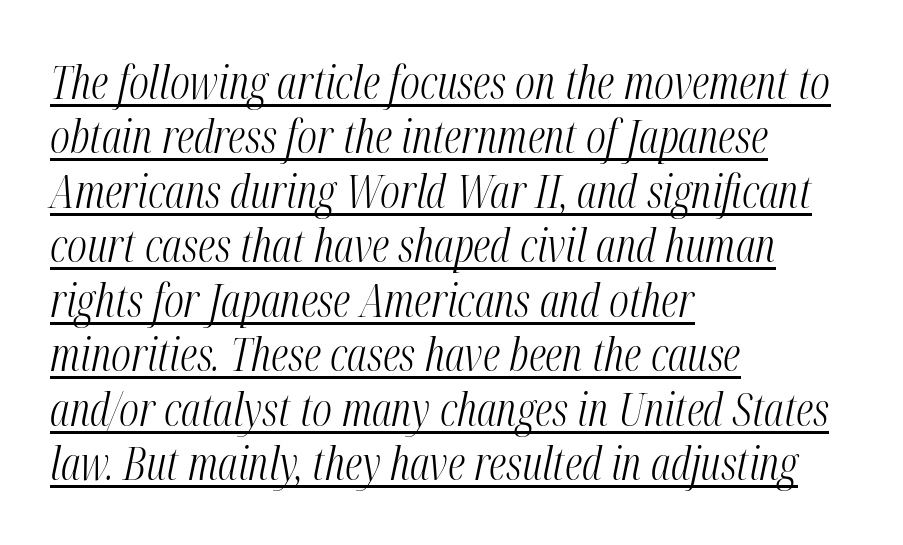
Q: Is the text bold? A: No.
Q: Is the text italic (slanted)? A: Yes, it leans right by about 12 degrees.
Q: Is the text underlined? A: Yes.
Q: How is the paragraph aligned? A: Left-aligned.
Q: Is the spacing between letters normal or unusually wide? A: Normal.
Q: Width (condensed, normal, or wide)? A: Condensed.
Q: Stroke contrast? A: Medium.
Q: x-height? A: Medium.
Q: Monospaced? A: No.
